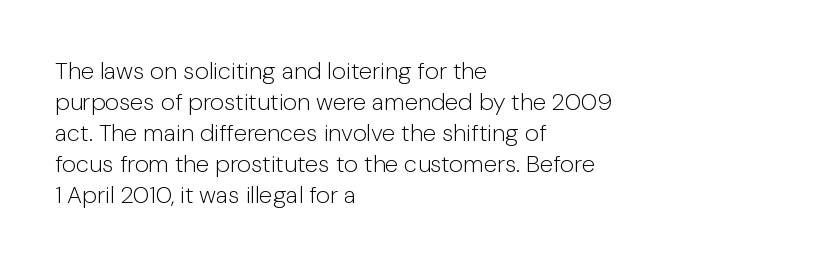
Q: Is the text bold? A: No.
Q: Is the text italic (slanted)? A: No, it is upright.
Q: Is the text underlined? A: No.
Q: How is the paragraph aligned? A: Left-aligned.
Q: Is the spacing between letters normal or unusually wide? A: Normal.
Q: Is the spacing between lines tight, normal or loose? A: Normal.
